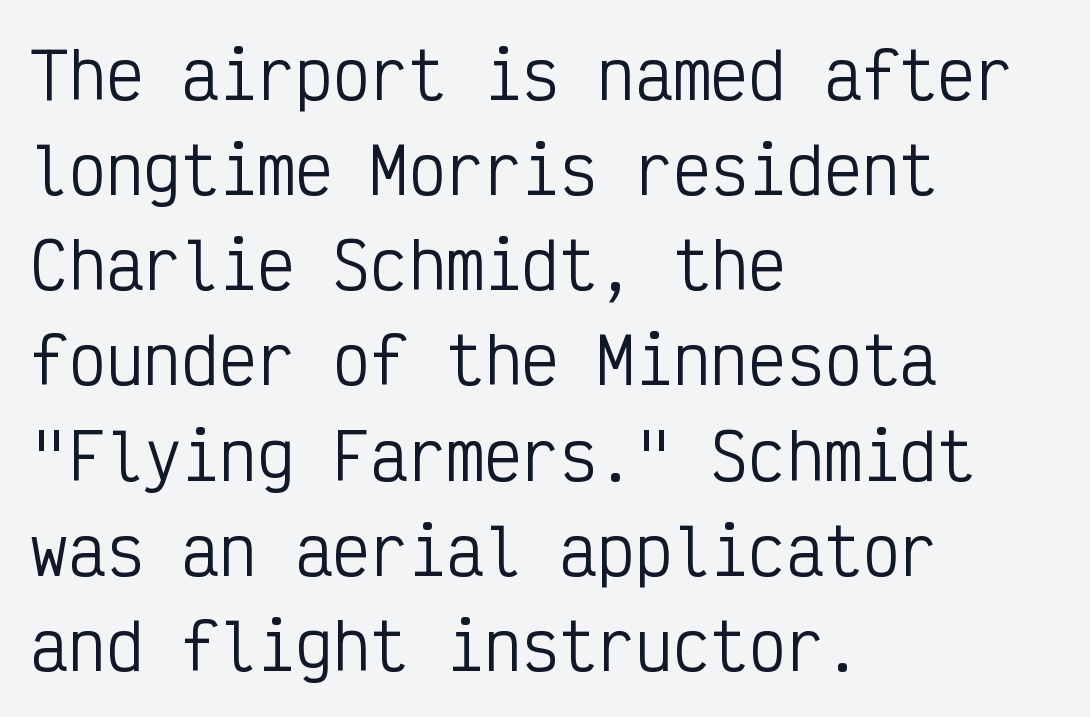
The image shows 63 px regular-weight, condensed sans-serif type, upright, monospaced; set left-aligned, normal line spacing (1.51x), normal letter spacing, not underlined; low stroke contrast and a medium x-height.
